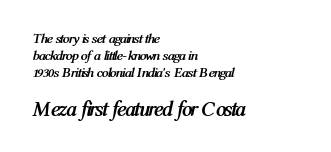
Alignment: flush left. Glyph-to-glyph distance matches everyday printed text. This is heavy type, rendered in bold. Lines of text with bare space underneath.
